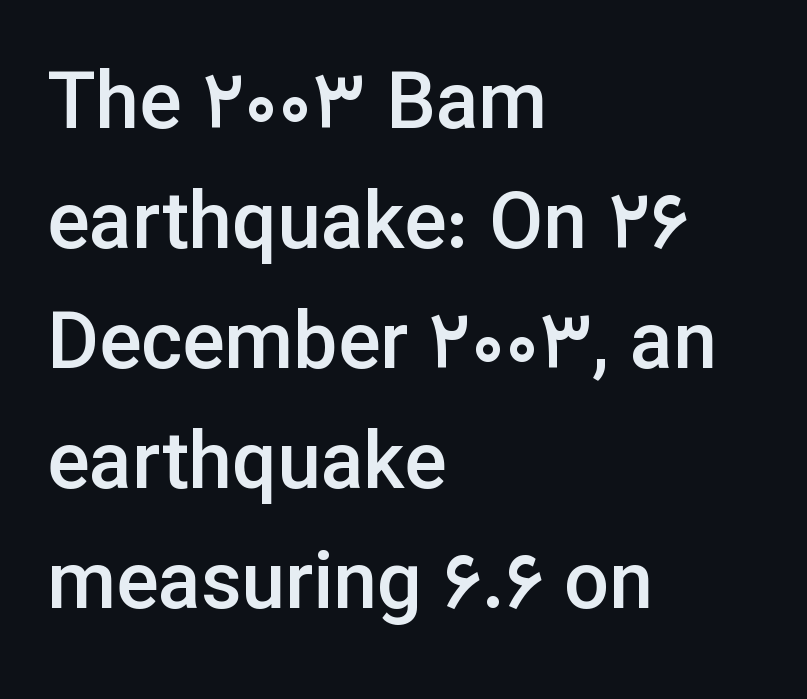
Q: Is the text bold? A: Semi-bold.
Q: Is the text italic (slanted)? A: No, it is upright.
Q: Is the typeface a serif or a sans-serif typeface? A: Sans-serif.
Q: Is the text underlined? A: No.
Q: How is the paragraph aligned? A: Left-aligned.
Q: Is the spacing between letters normal or unusually wide? A: Normal.
Q: Is the spacing between lines tight, normal or loose? A: Normal.
Q: Width (condensed, normal, or wide)? A: Normal.
Q: Stroke contrast? A: Low.
Q: x-height? A: Medium.
Q: Monospaced? A: No.
